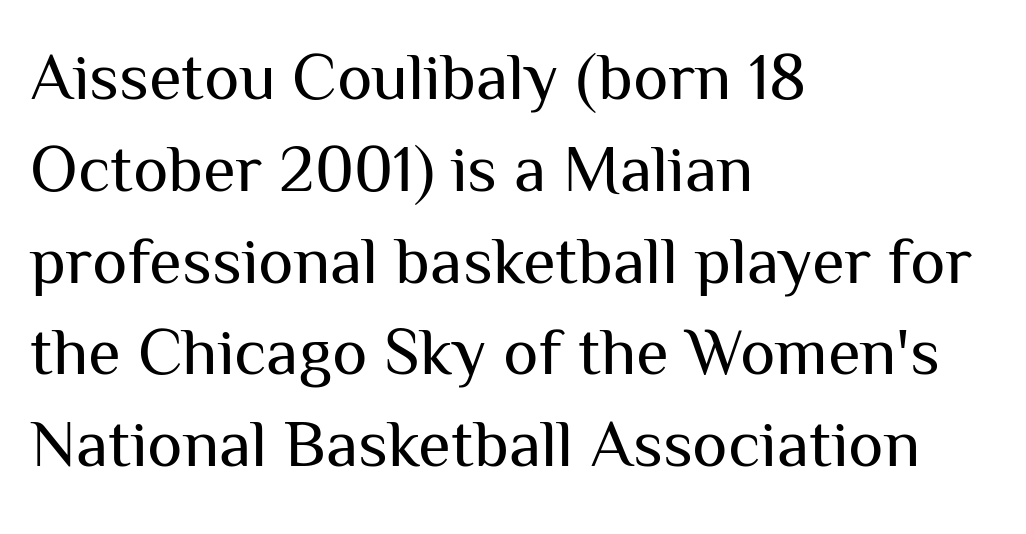
Notice how descenders clear the ascenders below comfortably — that's standard leading. Quick note: not italic, upright. The rendering shows plain stroke endings on the letterforms — a sans-serif design. The rag falls on the right side of this text block. The rendering uses natural spacing where letterforms have individual widths.
